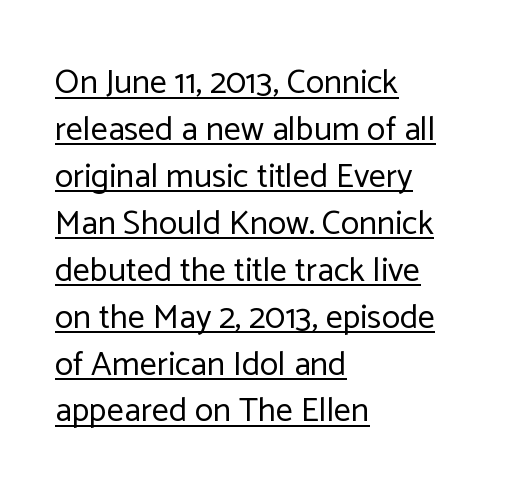
Leftover space on each line is placed entirely after the last word. The passage shown stacks its lines at a standard gap. Do the characters align in a grid? No, the font is proportional. The rendering keeps characters at their native spacing. In terms of letterform style, serifs are entirely absent.
